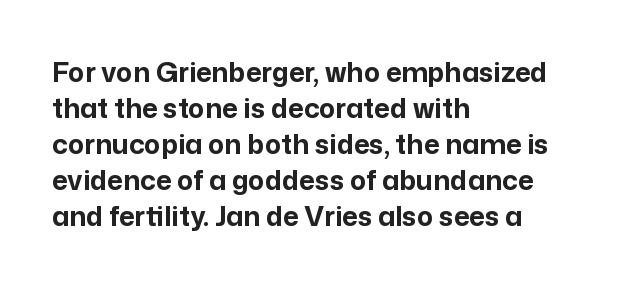
{"italic": "no", "bold": "yes", "underline": "no", "align": "left", "line_spacing": "normal", "line_spacing_ratio": 1.33, "letter_spacing": "normal", "letter_spacing_em": 0.0, "glyph_px": 27}
